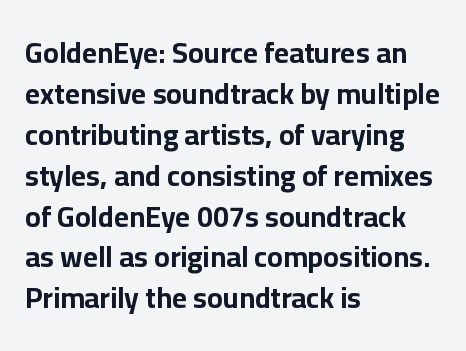
{"serif": "no", "italic": "no", "bold": "yes", "weight": "bold", "width": "normal", "stroke_contrast": "low", "x_height": "medium", "monospaced": "no", "underline": "no", "align": "left", "line_spacing": "normal", "line_spacing_ratio": 1.41, "letter_spacing": "normal", "letter_spacing_em": 0.0, "glyph_px": 29}
